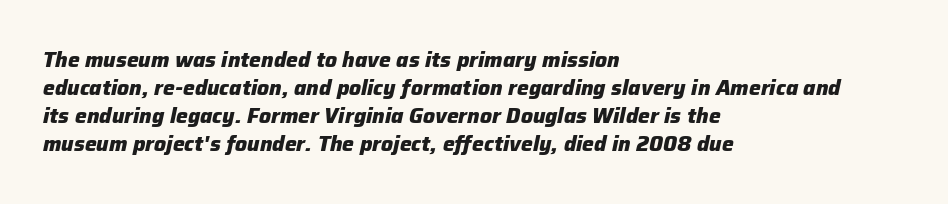
The image shows 21 px bold type, italic (leaning right); set left-aligned, normal line spacing (1.33x), normal letter spacing, not underlined.
